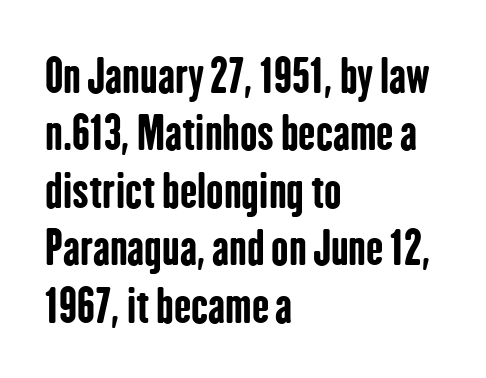
{"serif": "no", "italic": "no", "bold": "yes", "weight": "bold", "width": "condensed", "stroke_contrast": "low", "x_height": "medium", "monospaced": "no", "underline": "no", "align": "left", "line_spacing": "normal", "line_spacing_ratio": 1.25, "letter_spacing": "normal", "letter_spacing_em": 0.0, "glyph_px": 46}
